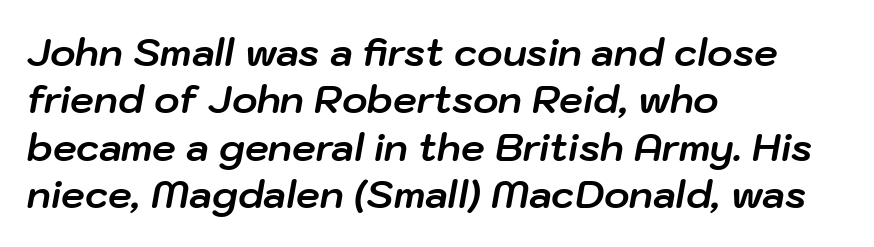
The image shows 38 px bold type, italic (leaning right); set left-aligned, normal line spacing (1.25x), normal letter spacing, not underlined; low stroke contrast and a medium x-height.
